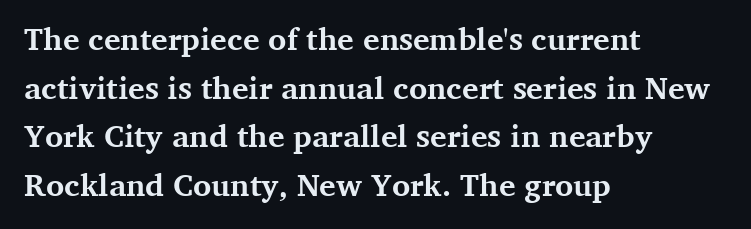
{"serif": "yes", "italic": "no", "bold": "yes", "weight": "bold", "width": "normal", "stroke_contrast": "medium", "x_height": "medium", "monospaced": "no", "underline": "no", "align": "left", "line_spacing": "normal", "line_spacing_ratio": 1.57, "letter_spacing": "normal", "letter_spacing_em": 0.0, "glyph_px": 31}
